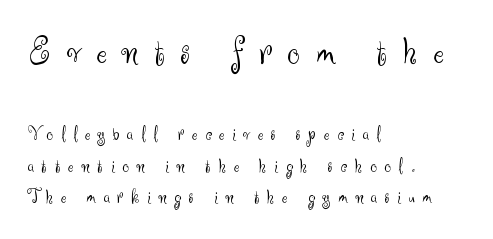
{"serif": "no", "italic": "no", "bold": "no", "weight": "light", "width": "normal", "stroke_contrast": "medium", "x_height": "small", "monospaced": "no", "underline": "no", "align": "left", "line_spacing": "normal", "line_spacing_ratio": 1.56, "letter_spacing": "wide", "letter_spacing_em": 0.39, "larger_block": "first", "size_ratio": 2.0, "glyph_px": 40}
